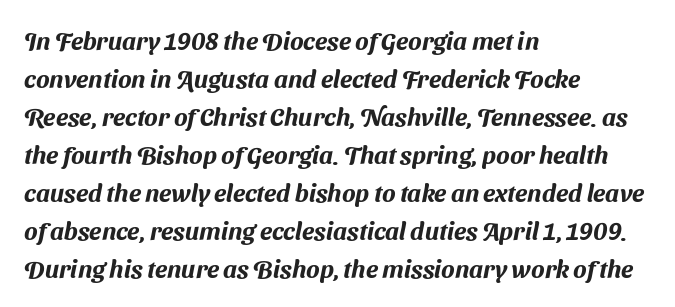
This sample is left-justified, so line endings fall wherever the words run out. Spacing between characters is what you'd get straight out of the box. Is there much room between lines? A standard amount, neither cramped nor airy. Descenders are the only things crossing below the line.
